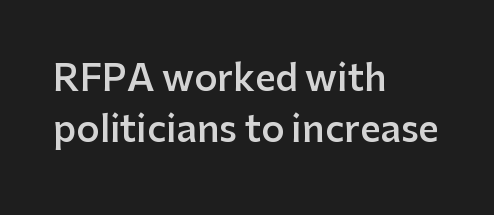
Q: Is the text bold? A: Semi-bold.
Q: Is the text italic (slanted)? A: No, it is upright.
Q: Is the typeface a serif or a sans-serif typeface? A: Sans-serif.
Q: Is the text underlined? A: No.
Q: How is the paragraph aligned? A: Left-aligned.
Q: Is the spacing between letters normal or unusually wide? A: Normal.
Q: Is the spacing between lines tight, normal or loose? A: Normal.
Q: Width (condensed, normal, or wide)? A: Normal.
Q: Stroke contrast? A: Low.
Q: x-height? A: Medium.
Q: Monospaced? A: No.
